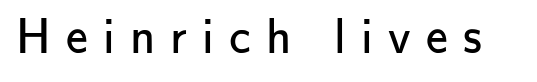
A clean baseline with only descenders dipping below it. This sample has the flowing, uneven cadence of proportional lettering. Spacing between characters has been opened up far beyond the box default. Nope, not italic — everything's standing straight. This reads as an unemphasized weight, regular at the heaviest. Font category for this specimen: sans-serif.
